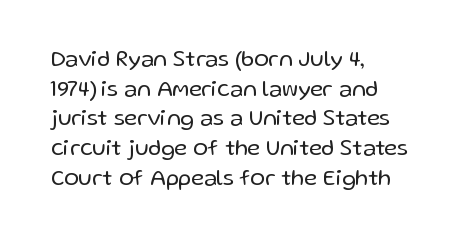
Unmarked baselines from the first word to the last. The designer left line spacing at the default. The rendering anchors every line to the left-hand side. The gaps between neighbouring characters are ordinary and unremarkable. The type sits square on the baseline with zero lean.
